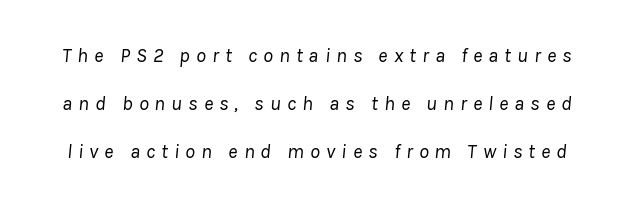
{"italic": "yes", "lean": "right", "slant_degrees": 8, "bold": "no", "underline": "no", "line_spacing": "loose", "line_spacing_ratio": 2.4, "letter_spacing": "wide", "letter_spacing_em": 0.3, "glyph_px": 20}
